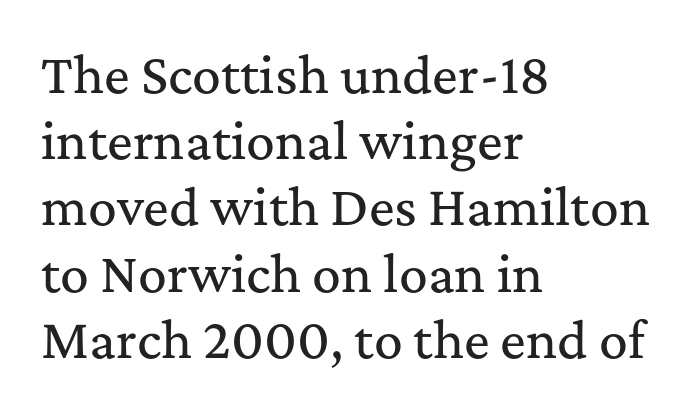
The image shows 48 px serif type, upright; set left-aligned, normal line spacing (1.38x), normal letter spacing, not underlined; medium stroke contrast and a medium x-height.
